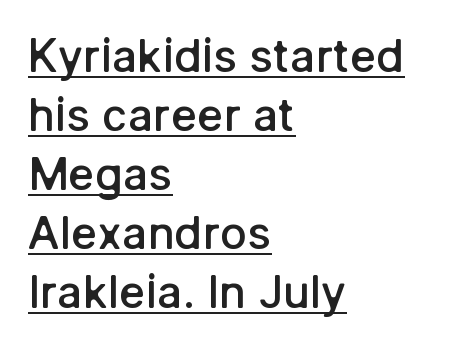
The image shows 45 px semibold sans-serif type, upright; set left-aligned, normal line spacing (1.31x), normal letter spacing, underlined; low stroke contrast and a medium x-height.
